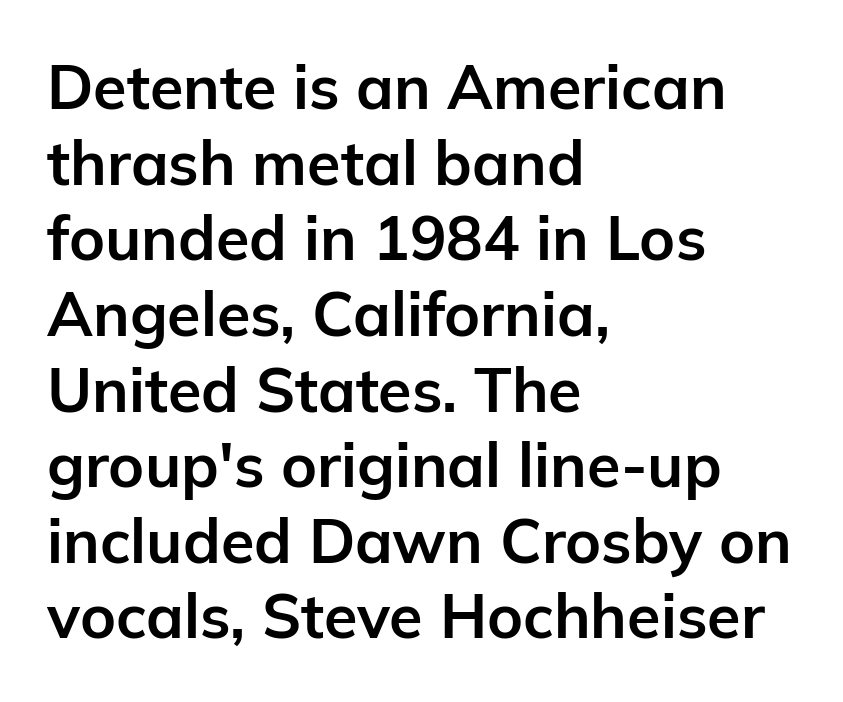
{"serif": "no", "italic": "no", "bold": "yes", "weight": "bold", "width": "normal", "stroke_contrast": "low", "x_height": "medium", "monospaced": "no", "underline": "no", "align": "left", "line_spacing_ratio": 1.24, "letter_spacing": "normal", "letter_spacing_em": 0.0, "glyph_px": 61}
